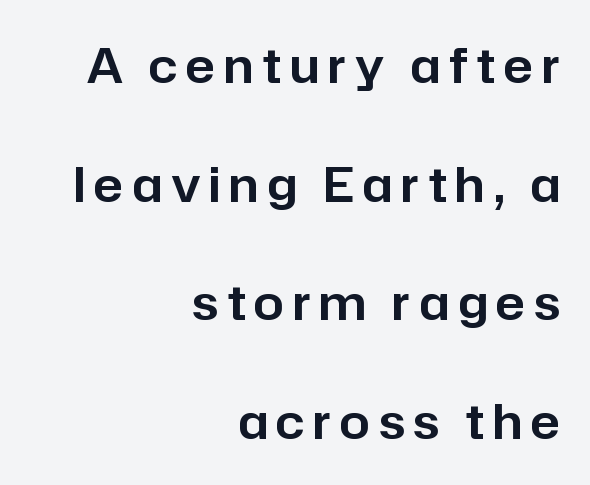
The designer dialed line spacing up above the default. This is sans-serif lettering, the kind often seen on screens and signage. The specimen reads as upright at a glance. Words float on clear page, feet unadorned.
